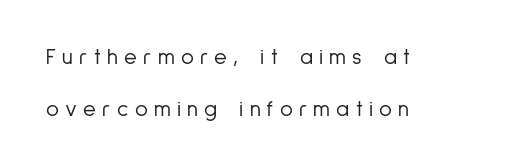
Q: Is the text bold? A: No.
Q: Is the text italic (slanted)? A: No, it is upright.
Q: Is the text underlined? A: No.
Q: How is the paragraph aligned? A: Left-aligned.
Q: Is the spacing between letters normal or unusually wide? A: Unusually wide.
Q: Is the spacing between lines tight, normal or loose? A: Loose.
